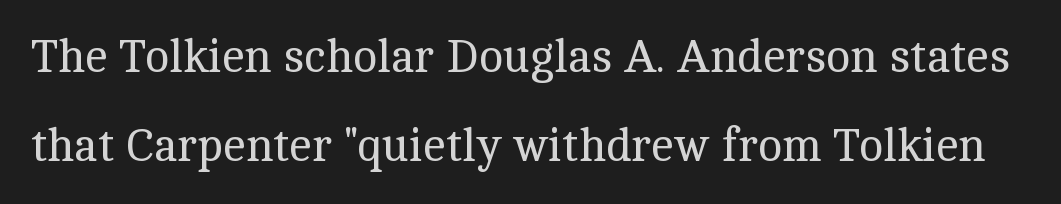
Q: Is the text bold? A: No.
Q: Is the text italic (slanted)? A: No, it is upright.
Q: Is the typeface a serif or a sans-serif typeface? A: Serif.
Q: Is the text underlined? A: No.
Q: Is the spacing between letters normal or unusually wide? A: Normal.
Q: Is the spacing between lines tight, normal or loose? A: Loose.
Q: Width (condensed, normal, or wide)? A: Normal.
Q: x-height? A: Medium.
Q: Monospaced? A: No.
